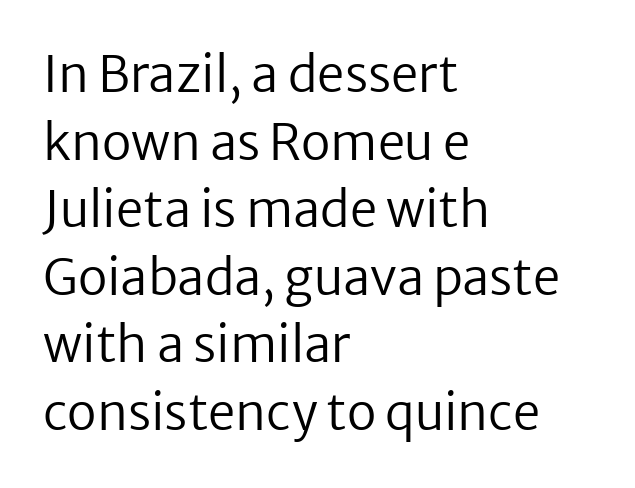
Q: Is the text bold? A: No.
Q: Is the text italic (slanted)? A: No, it is upright.
Q: Is the typeface a serif or a sans-serif typeface? A: Sans-serif.
Q: Is the text underlined? A: No.
Q: How is the paragraph aligned? A: Left-aligned.
Q: Is the spacing between letters normal or unusually wide? A: Normal.
Q: Is the spacing between lines tight, normal or loose? A: Normal.
Q: Width (condensed, normal, or wide)? A: Normal.
Q: Stroke contrast? A: Low.
Q: x-height? A: Medium.
Q: Monospaced? A: No.
